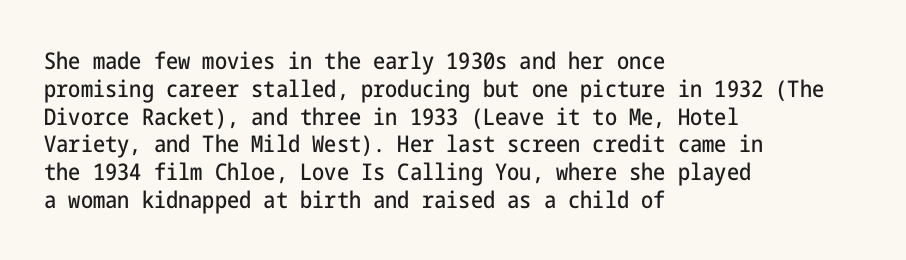
The image shows 23 px text type, upright; set left-aligned, line spacing 1.21x, normal letter spacing, not underlined.
